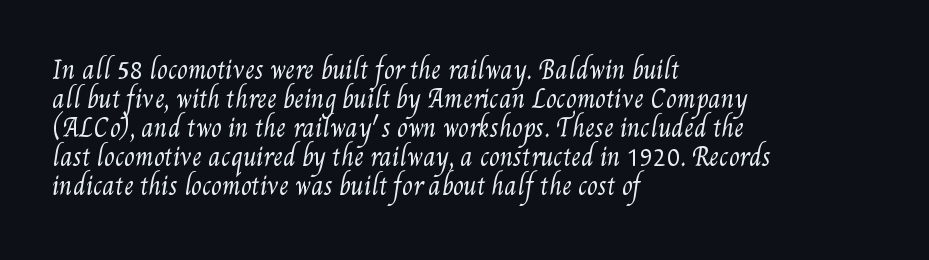
The passage shown is not underscored anywhere. This rendering uses left alignment, leaving the right contour irregular. Standard letterfit; no display-style spreading of the glyphs. Is the stroke heavy? The answer is a plain regular-or-lighter.
